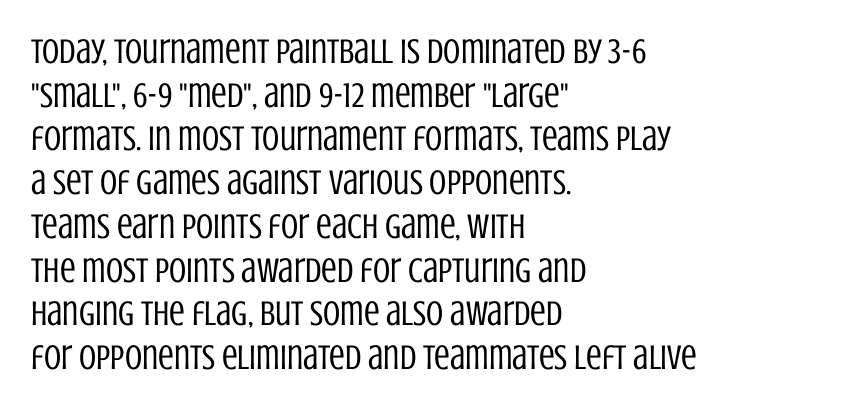
No word sits above an underline. The designer left line spacing at the default. The setting favours the left margin, as ordinary paragraphs usually do. The letters sit at their default tracking, neither squeezed nor spread. Weight: regular or lighter.
